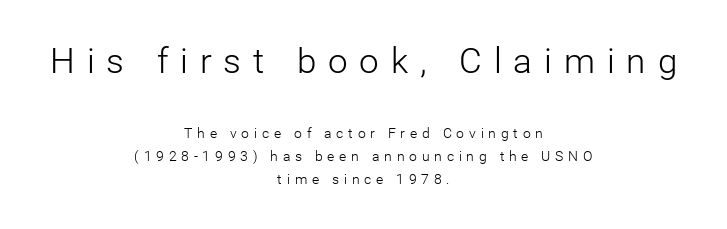
The image shows 35 px light sans-serif type, upright; set centered, normal line spacing (1.64x), unusually wide letter spacing (+0.34 em), not underlined; the first (top) block is 2.5x larger; low stroke contrast and a medium x-height.
